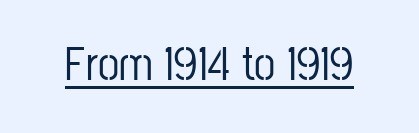
Q: Is the text italic (slanted)? A: No, it is upright.
Q: Is the typeface a serif or a sans-serif typeface? A: Sans-serif.
Q: Is the text underlined? A: Yes.
Q: Is the spacing between letters normal or unusually wide? A: Normal.
Q: Width (condensed, normal, or wide)? A: Condensed.
Q: Stroke contrast? A: Low.
Q: x-height? A: Medium.
Q: Monospaced? A: No.
